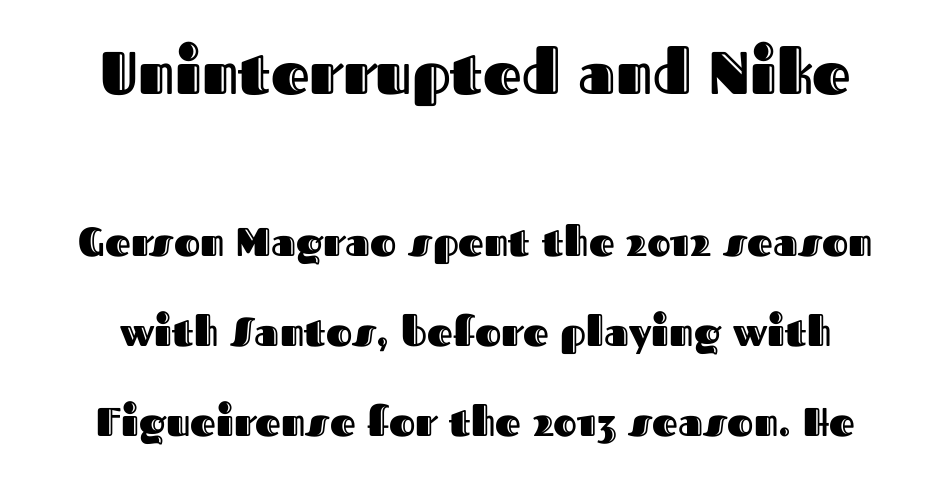
One glance says open: line gaps are wider than usual. The rendering uses natural spacing where letterforms have individual widths. A student would call this center alignment; a typographer would say set centered. The baseline area is clear. How are the letters spaced? Ordinarily, with no added tracking.
